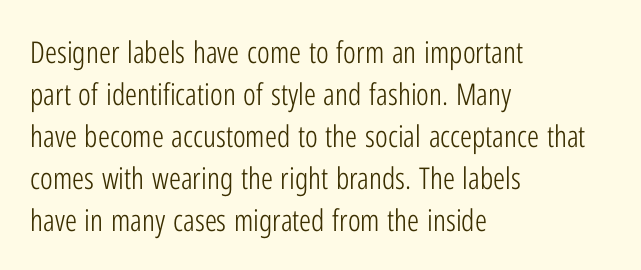
The image shows 30 px light, condensed sans-serif type, upright; set left-aligned, normal line spacing (1.4x), normal letter spacing, not underlined; low stroke contrast and a medium x-height.
